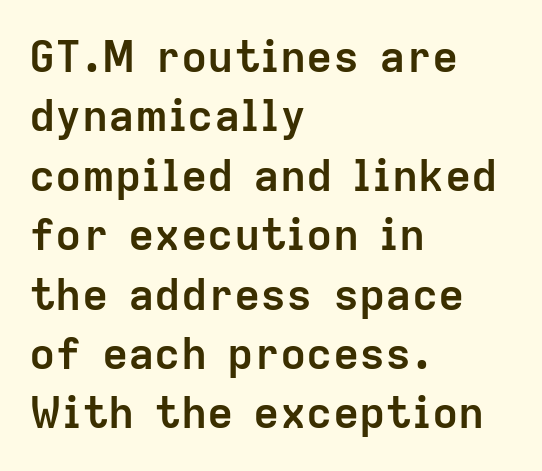
Q: Is the text bold? A: Yes.
Q: Is the text italic (slanted)? A: No, it is upright.
Q: Is the typeface a serif or a sans-serif typeface? A: Sans-serif.
Q: Is the text underlined? A: No.
Q: How is the paragraph aligned? A: Left-aligned.
Q: Is the spacing between letters normal or unusually wide? A: Normal.
Q: Is the spacing between lines tight, normal or loose? A: Normal.
Q: Width (condensed, normal, or wide)? A: Normal.
Q: Stroke contrast? A: Low.
Q: x-height? A: Medium.
Q: Monospaced? A: No.
